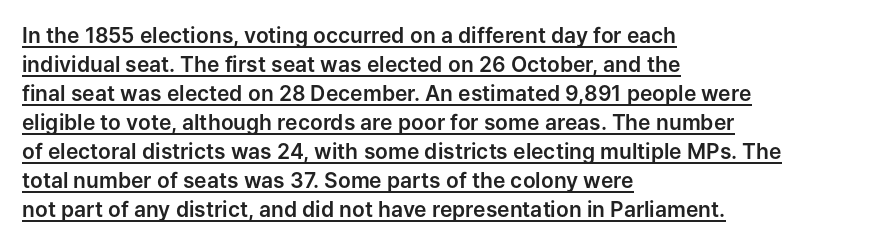
Q: Is the text italic (slanted)? A: No, it is upright.
Q: Is the text underlined? A: Yes.
Q: How is the paragraph aligned? A: Left-aligned.
Q: Is the spacing between letters normal or unusually wide? A: Normal.
Q: Is the spacing between lines tight, normal or loose? A: Normal.
